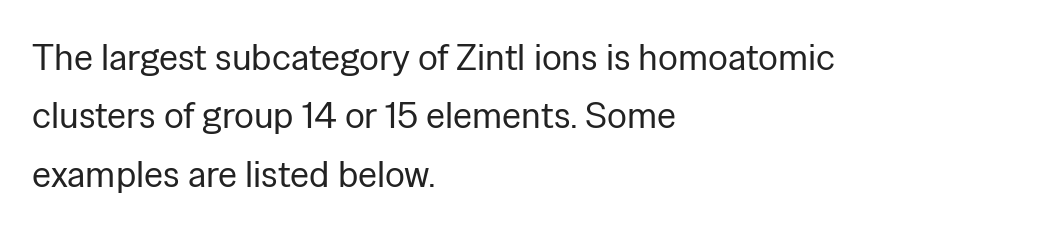
Q: Is the text bold? A: No.
Q: Is the text italic (slanted)? A: No, it is upright.
Q: Is the typeface a serif or a sans-serif typeface? A: Sans-serif.
Q: Is the text underlined? A: No.
Q: How is the paragraph aligned? A: Left-aligned.
Q: Is the spacing between letters normal or unusually wide? A: Normal.
Q: Is the spacing between lines tight, normal or loose? A: Normal.
Q: Width (condensed, normal, or wide)? A: Normal.
Q: Stroke contrast? A: Low.
Q: x-height? A: Medium.
Q: Monospaced? A: No.
